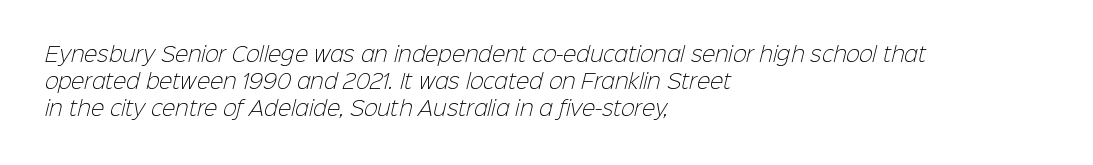
The image shows 20 px text type; set left-aligned, normal line spacing (1.34x), normal letter spacing, not underlined.
